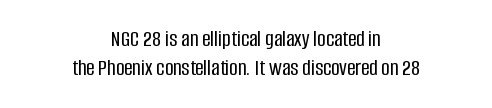
Q: Is the text italic (slanted)? A: No, it is upright.
Q: Is the text underlined? A: No.
Q: How is the paragraph aligned? A: Centered.
Q: Is the spacing between letters normal or unusually wide? A: Normal.
Q: Is the spacing between lines tight, normal or loose? A: Normal.
